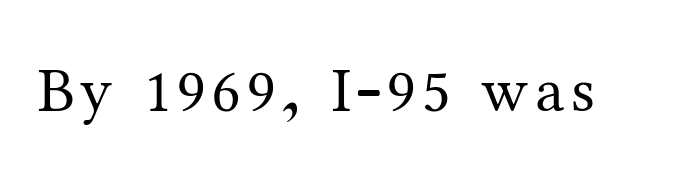
The image shows 63 px regular-weight serif type, upright; set not underlined; medium stroke contrast and a medium x-height.
